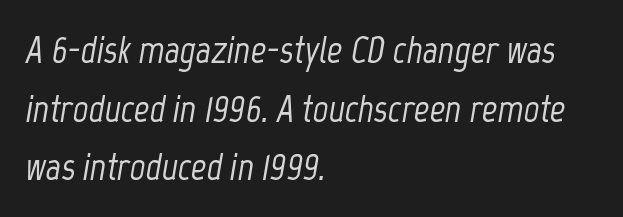
{"italic": "yes", "lean": "right", "slant_degrees": 12, "width": "condensed", "stroke_contrast": "low", "x_height": "medium", "monospaced": "no", "underline": "no", "align": "left", "line_spacing": "normal", "line_spacing_ratio": 1.54, "letter_spacing": "normal", "letter_spacing_em": 0.0, "glyph_px": 38}
